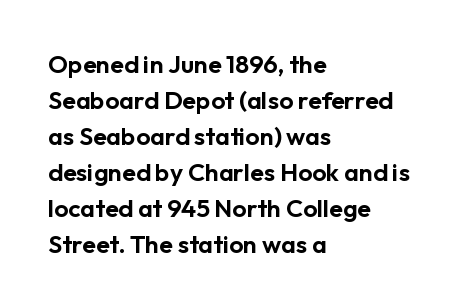
{"italic": "no", "underline": "no", "align": "left", "line_spacing": "normal", "line_spacing_ratio": 1.44, "letter_spacing": "normal", "letter_spacing_em": 0.0, "glyph_px": 25}
